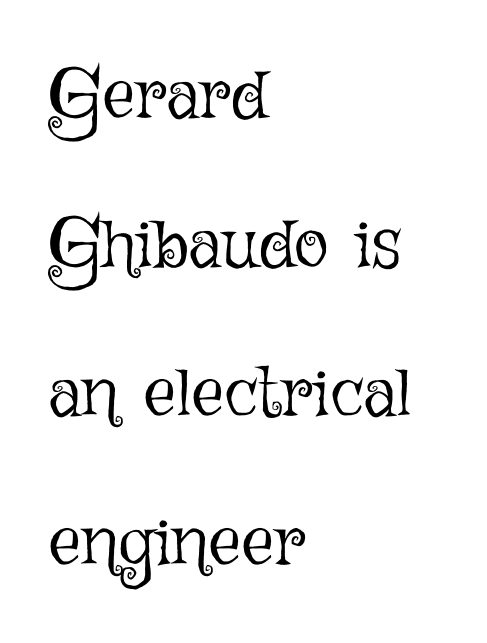
Q: Is the text bold? A: No.
Q: Is the text italic (slanted)? A: No, it is upright.
Q: Is the text underlined? A: No.
Q: How is the paragraph aligned? A: Left-aligned.
Q: Is the spacing between letters normal or unusually wide? A: Normal.
Q: Is the spacing between lines tight, normal or loose? A: Loose.
Q: Width (condensed, normal, or wide)? A: Normal.
Q: Stroke contrast? A: Low.
Q: x-height? A: Medium.
Q: Monospaced? A: No.
